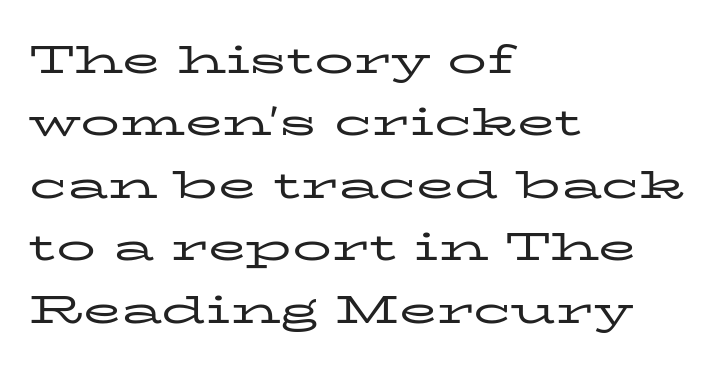
The designer left line spacing at the default. The passage shown has conventional tracking throughout. Notice how the passage keeps a crisp vertical edge on the left only. Spacing verdict: proportional, widths tailored to each character.
